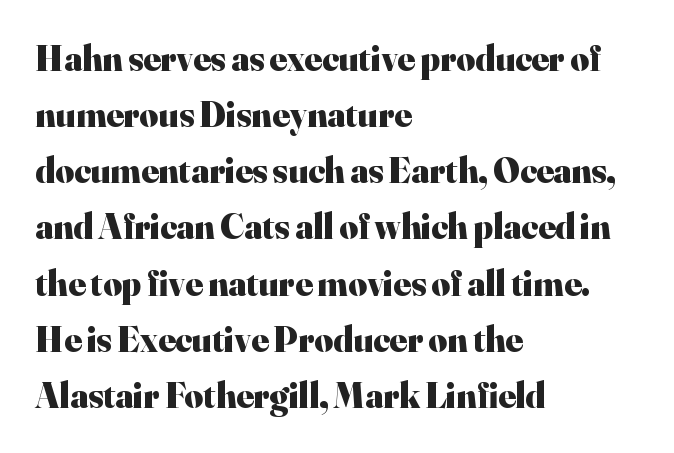
The image shows 36 px heavy serif type, upright; set left-aligned, normal line spacing (1.56x), normal letter spacing, not underlined; high stroke contrast and a small x-height.
